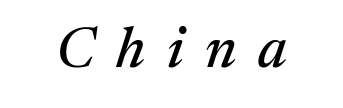
A typesetter would call this proportional, since set widths differ per character. Descender tails drop into unmarked territory. Observe the serifs anchoring each vertical stroke in this sample. Yep, that's italic — everything's leaning. A typesetter would call this heavily tracked-out type.
